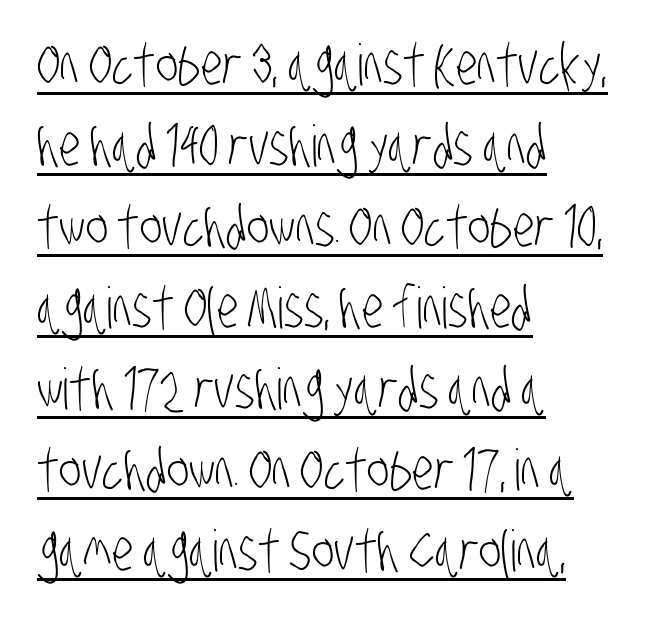
{"serif": "no", "bold": "no", "weight": "light", "width": "condensed", "stroke_contrast": "low", "x_height": "large", "monospaced": "no", "underline": "yes", "align": "left", "line_spacing": "normal", "line_spacing_ratio": 1.42, "letter_spacing": "normal", "letter_spacing_em": 0.0, "glyph_px": 57}
